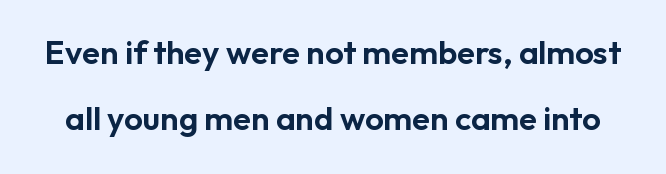
The image shows 33 px sans-serif type, upright; set loose line spacing (2.0x), normal letter spacing, not underlined; low stroke contrast and a medium x-height.
